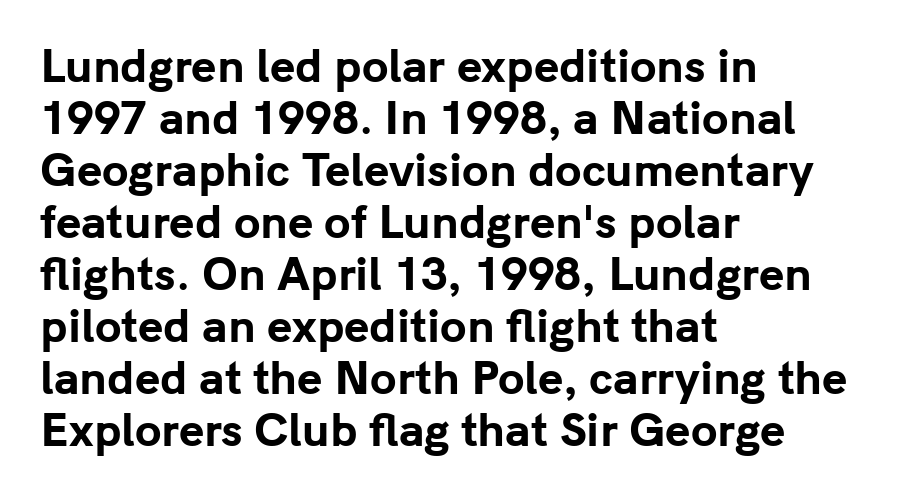
Type without underlining. A roman cut, with each character standing at attention. Grotesque or geometric, the face here clearly has no serifs. Casual observation: everything's shoved over to the left. Is the type bold? Yes — the strokes are clearly thick and heavy. You could not count columns in this text — the font is proportionally spaced.
